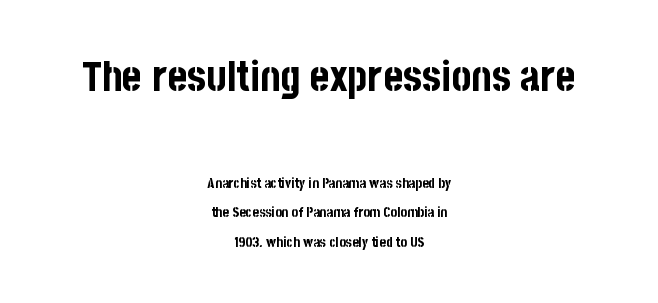
{"serif": "no", "italic": "no", "bold": "yes", "weight": "bold", "width": "condensed", "stroke_contrast": "low", "x_height": "large", "monospaced": "no", "underline": "no", "align": "center", "line_spacing": "loose", "line_spacing_ratio": 2.12, "letter_spacing": "normal", "letter_spacing_em": 0.0, "larger_block": "first", "size_ratio": 3.0, "glyph_px": 42}
